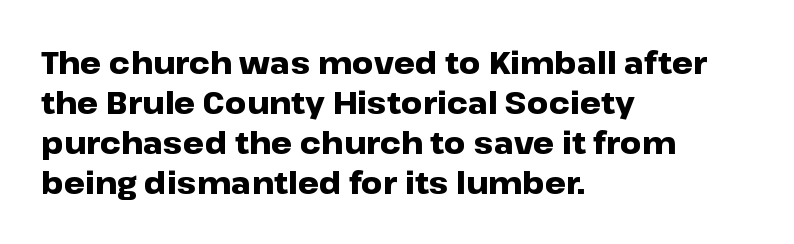
Nope, not italic — everything's standing straight. No word sits above an underline. Varying glyph widths throughout — classic text-font behaviour. This sample uses plain, unmodified letter spacing. Horizontal alignment here is leftward, the default for most running prose.
